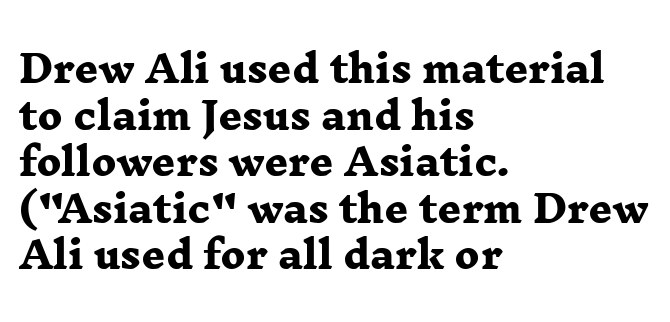
{"serif": "yes", "bold": "yes", "weight": "heavy", "width": "wide", "stroke_contrast": "low", "x_height": "medium", "monospaced": "no", "underline": "no", "align": "left", "line_spacing": "normal", "line_spacing_ratio": 1.26, "letter_spacing": "normal", "letter_spacing_em": 0.0, "glyph_px": 37}
